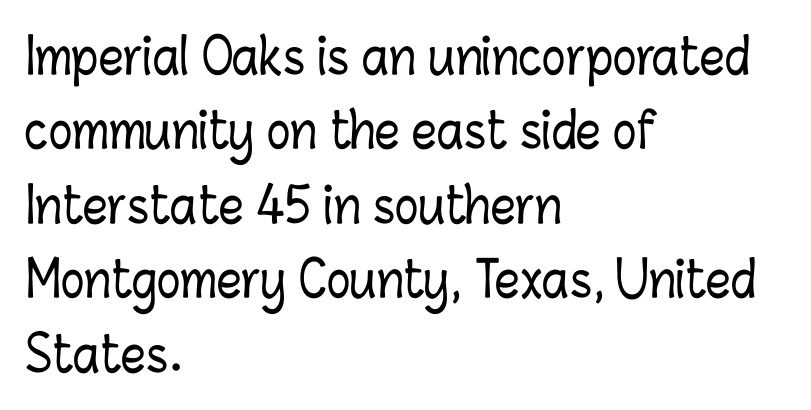
The image shows 49 px condensed type, upright; set left-aligned, normal line spacing (1.52x), normal letter spacing, not underlined; low stroke contrast and a medium x-height.
